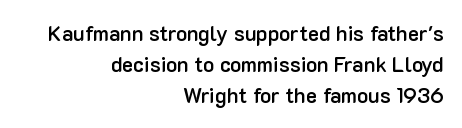
Default kerning and tracking; the words read as compact shapes. Lines of text with bare space underneath. The typesetting leans somewhat heavy: a semibold. Ordinary non-slanted type is in use. Line endings align vertically; line beginnings do not.
